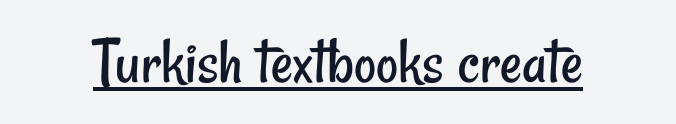
The face used here appears with an underline applied. Each letter keeps its own natural width here, so spacing adapts to shape. The face used here is rendered with its standard letterfit. Grotesque or geometric, the face here clearly has no serifs. Is this a heavy cut? Hardly; it is regular or lighter.
